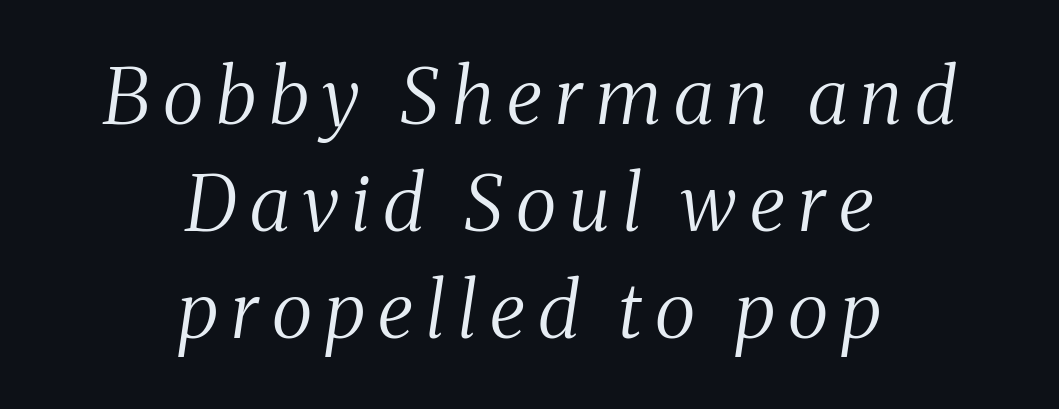
{"serif": "yes", "italic": "yes", "lean": "right", "slant_degrees": 8, "bold": "no", "weight": "regular", "width": "condensed", "stroke_contrast": "medium", "x_height": "medium", "monospaced": "no", "underline": "no", "align": "center", "line_spacing": "normal", "line_spacing_ratio": 1.39, "glyph_px": 77}
